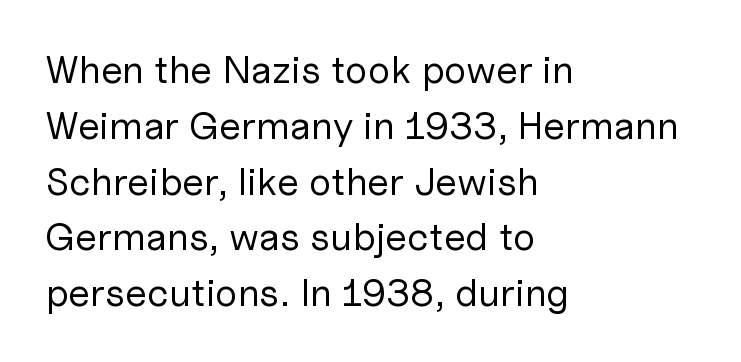
{"serif": "no", "italic": "no", "bold": "no", "weight": "regular", "width": "normal", "stroke_contrast": "low", "x_height": "medium", "monospaced": "no", "underline": "no", "align": "left", "line_spacing": "normal", "line_spacing_ratio": 1.43, "letter_spacing": "normal", "letter_spacing_em": 0.0, "glyph_px": 39}
